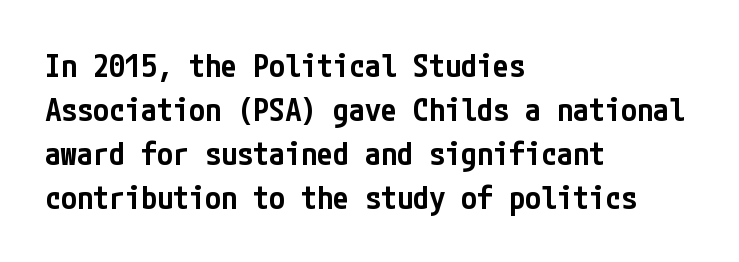
The image shows 32 px semibold, condensed sans-serif type, upright; set left-aligned, normal line spacing (1.37x), normal letter spacing, not underlined; low stroke contrast and a medium x-height.
